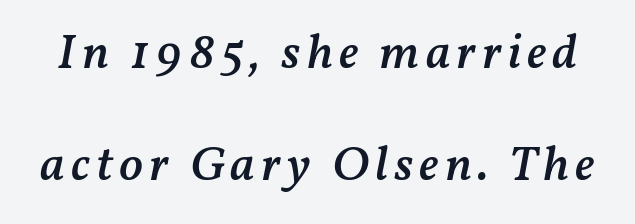
{"italic": "yes", "lean": "right", "slant_degrees": 11, "bold": "semi", "weight": "semibold", "width": "normal", "stroke_contrast": "medium", "x_height": "medium", "monospaced": "no", "underline": "no", "line_spacing": "loose", "line_spacing_ratio": 2.25, "glyph_px": 50}
